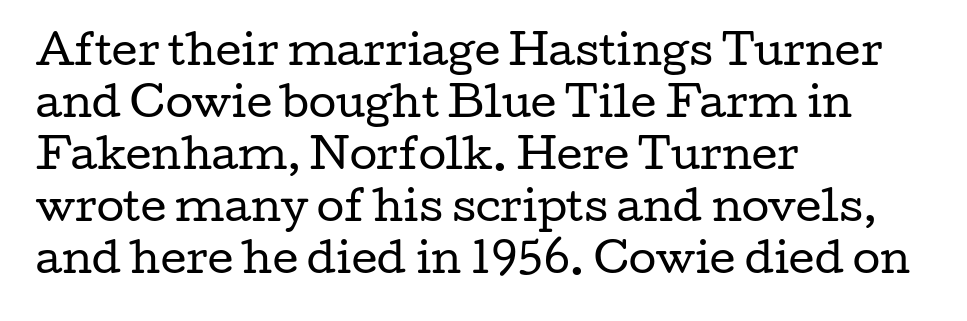
The image shows 40 px regular-weight, wide serif type, upright; set left-aligned, normal line spacing (1.3x), normal letter spacing, not underlined; low stroke contrast and a medium x-height.
